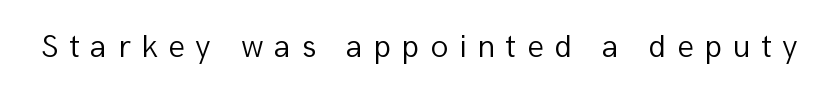
Weight class: somewhere from thin through regular. Someone cranked the tracking dial way up on this one. Do the characters align in a grid? No, the font is proportional. Glance below the letters and you will spot only blank space. Check where the strokes stop: nothing finishes them off — pure sans.
